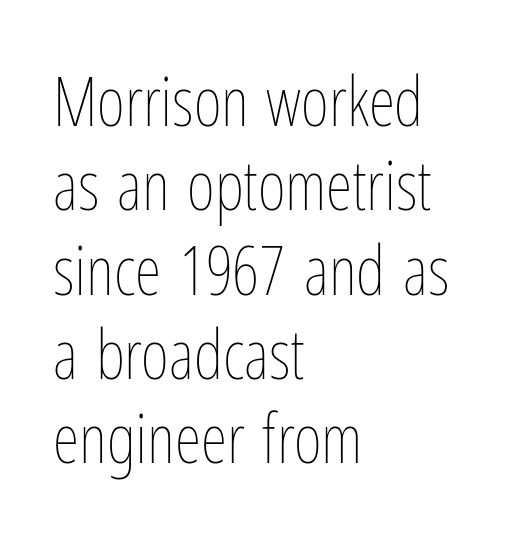
{"italic": "no", "bold": "no", "weight": "thin", "width": "condensed", "stroke_contrast": "low", "x_height": "medium", "monospaced": "no", "underline": "no", "align": "left", "line_spacing_ratio": 1.24, "letter_spacing": "normal", "letter_spacing_em": 0.0, "glyph_px": 68}
